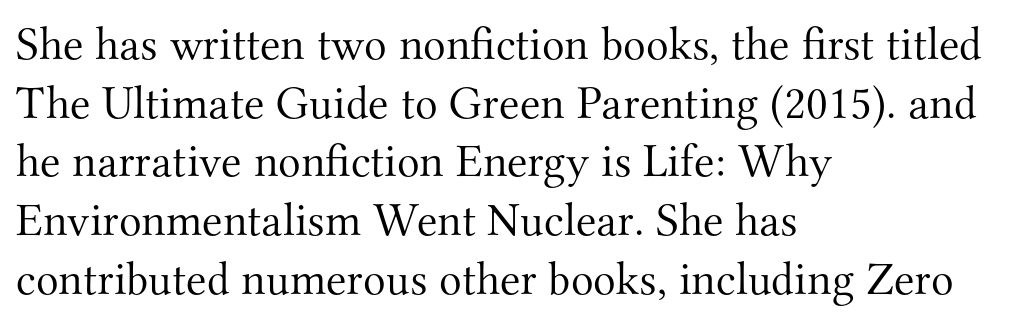
The image shows 47 px light serif type, upright; set left-aligned, normal line spacing (1.25x), normal letter spacing, not underlined; medium stroke contrast and a small x-height.
